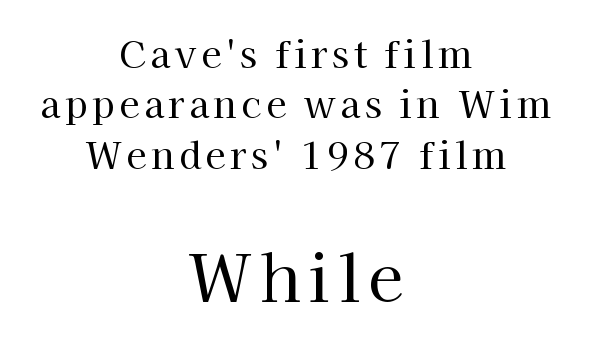
{"serif": "yes", "italic": "no", "bold": "no", "weight": "regular", "width": "normal", "stroke_contrast": "high", "x_height": "medium", "monospaced": "no", "underline": "no", "align": "center", "line_spacing": "normal", "line_spacing_ratio": 1.36, "larger_block": "second", "size_ratio": 1.73, "glyph_px": 64}
